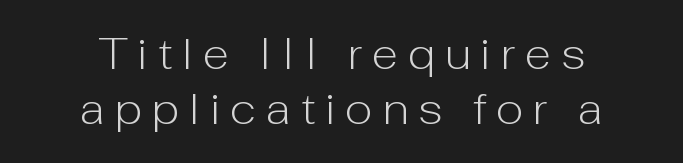
The image shows 43 px light sans-serif type, upright; set centered, normal line spacing (1.29x), unusually wide letter spacing (+0.23 em), not underlined; low stroke contrast and a medium x-height.
